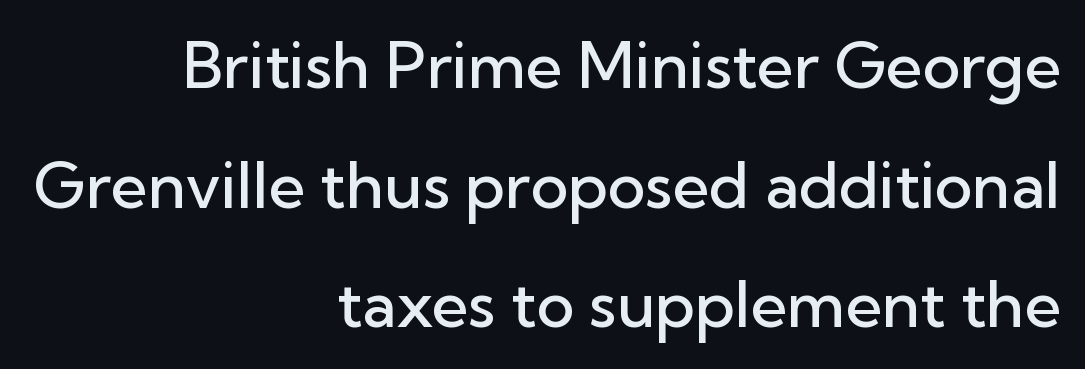
The font's upright variant was chosen for this text. Serifs: no, the terminals of the letterforms are clean. Descenders hang freely into open space. These lines are rendered in a variable-pitch font. This sample uses plain, unmodified letter spacing.
